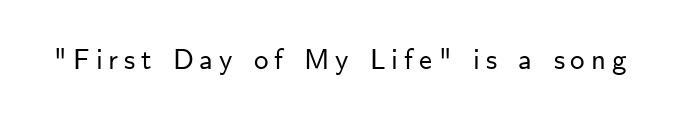
{"serif": "no", "italic": "no", "width": "normal", "stroke_contrast": "low", "x_height": "small", "monospaced": "no", "underline": "no", "letter_spacing": "wide", "letter_spacing_em": 0.2, "glyph_px": 29}
